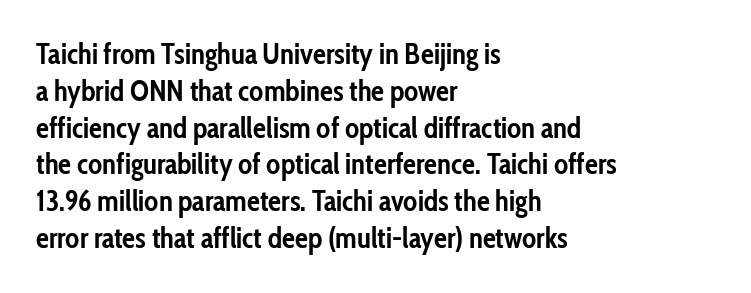
The image shows 29 px semibold, condensed sans-serif type, upright; set left-aligned, normal line spacing (1.27x), normal letter spacing, not underlined; low stroke contrast and a medium x-height.
